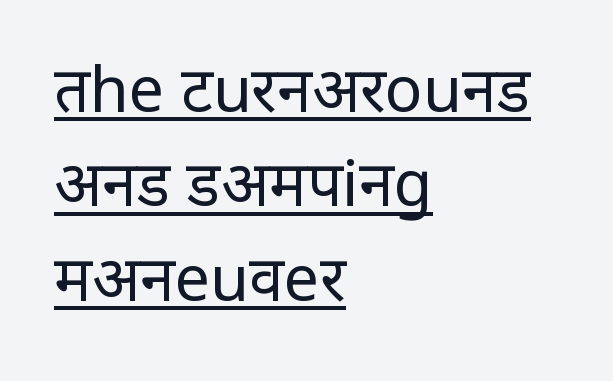
Q: Is the text bold? A: No.
Q: Is the text italic (slanted)? A: No, it is upright.
Q: Is the typeface a serif or a sans-serif typeface? A: Sans-serif.
Q: Is the text underlined? A: Yes.
Q: How is the paragraph aligned? A: Left-aligned.
Q: Is the spacing between letters normal or unusually wide? A: Normal.
Q: Is the spacing between lines tight, normal or loose? A: Normal.
Q: Width (condensed, normal, or wide)? A: Normal.
Q: Stroke contrast? A: Low.
Q: x-height? A: Large.
Q: Monospaced? A: No.
